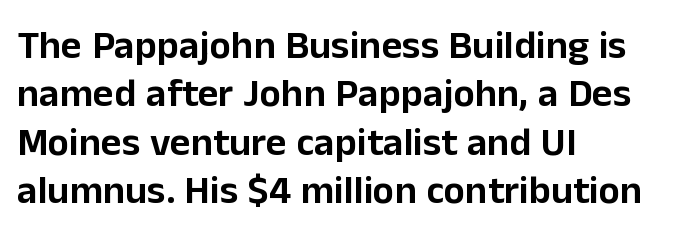
{"serif": "no", "italic": "no", "width": "normal", "stroke_contrast": "low", "x_height": "medium", "monospaced": "no", "underline": "no", "align": "left", "line_spacing_ratio": 1.21, "letter_spacing": "normal", "letter_spacing_em": 0.0, "glyph_px": 40}
